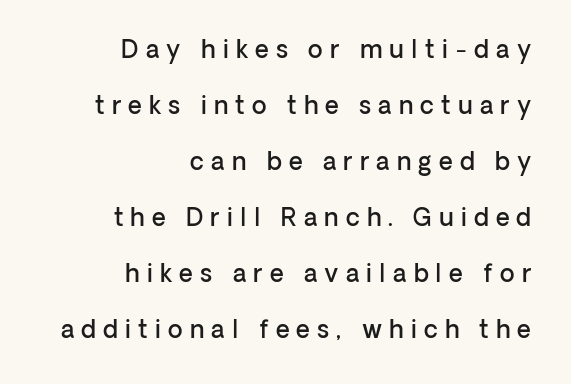
Q: Is the text bold? A: Semi-bold.
Q: Is the text italic (slanted)? A: No, it is upright.
Q: Is the text underlined? A: No.
Q: How is the paragraph aligned? A: Right-aligned.
Q: Is the spacing between letters normal or unusually wide? A: Unusually wide.
Q: Is the spacing between lines tight, normal or loose? A: Loose.
